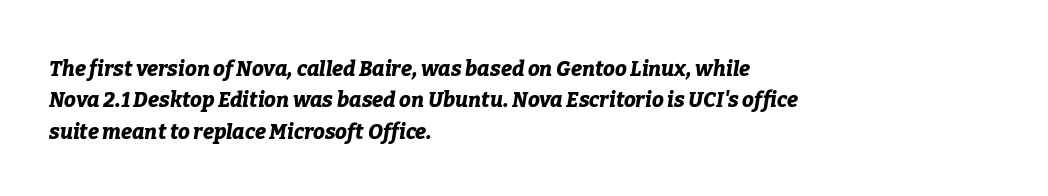
Q: Is the text bold? A: Yes.
Q: Is the text italic (slanted)? A: Yes, it leans right by about 9 degrees.
Q: Is the text underlined? A: No.
Q: How is the paragraph aligned? A: Left-aligned.
Q: Is the spacing between letters normal or unusually wide? A: Normal.
Q: Is the spacing between lines tight, normal or loose? A: Normal.
